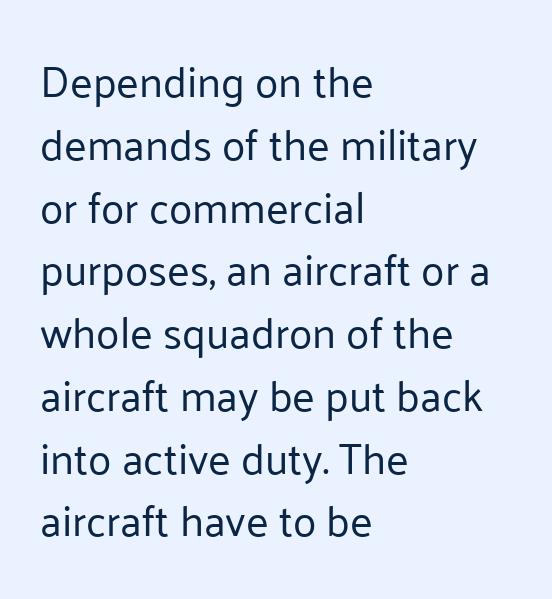
Note the varied advance widths — an 'i' is clearly narrower than an 'm'. Rendered with straight, roman letterforms. Lines of text with bare space underneath. In terms of letterspacing, this is plain default setting. Unlike a traditional serif, this face leaves its strokes unadorned. The cut favours lightness, reaching ordinary text weight at its darkest.
